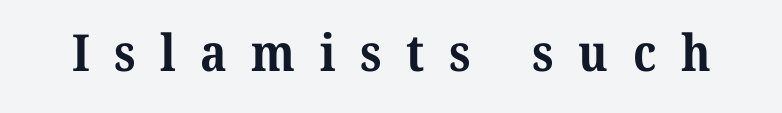
Q: Is the text bold? A: Yes.
Q: Is the typeface a serif or a sans-serif typeface? A: Serif.
Q: Is the text underlined? A: No.
Q: Is the spacing between letters normal or unusually wide? A: Unusually wide.
Q: Width (condensed, normal, or wide)? A: Normal.
Q: Stroke contrast? A: Medium.
Q: x-height? A: Medium.
Q: Monospaced? A: No.
